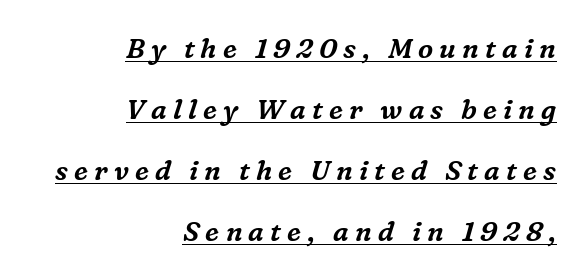
Is there an underline? Yes — a line sits under the letters. A typesetter would mark this as italic. Horizontal bands of white between lines are thick stripes. This sample is right-justified, so line beginnings fall wherever the words allow. Between one letter and the next there's a generous, obvious gap.
